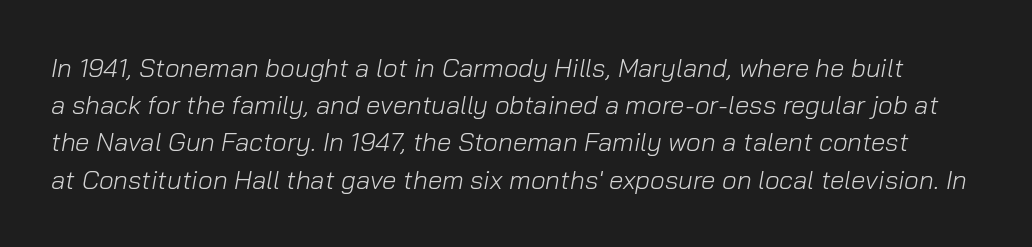
The image shows 26 px text type, italic (leaning right); set normal line spacing (1.43x), normal letter spacing, not underlined.
